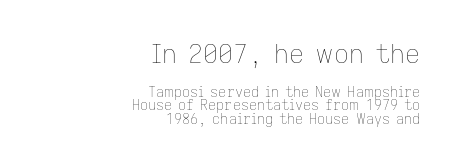
Larger block? The one above; the one below is distinctly smaller. Students, observe: this is what under-led, compact text looks like. Stem width sits at or under what a default text font uses. The specimen reads as upright at a glance.
